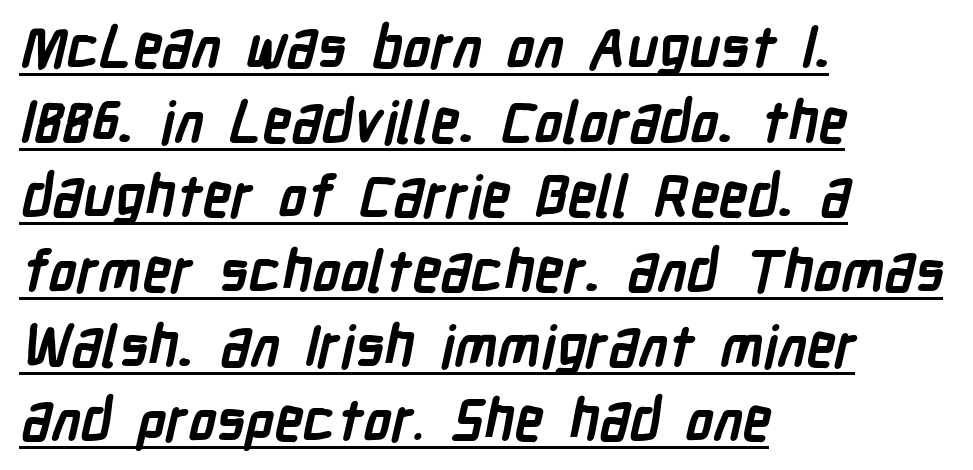
{"serif": "no", "bold": "yes", "weight": "semibold", "width": "condensed", "stroke_contrast": "low", "x_height": "medium", "monospaced": "no", "underline": "yes", "align": "left", "line_spacing": "normal", "line_spacing_ratio": 1.31, "letter_spacing": "normal", "letter_spacing_em": 0.0, "glyph_px": 57}
